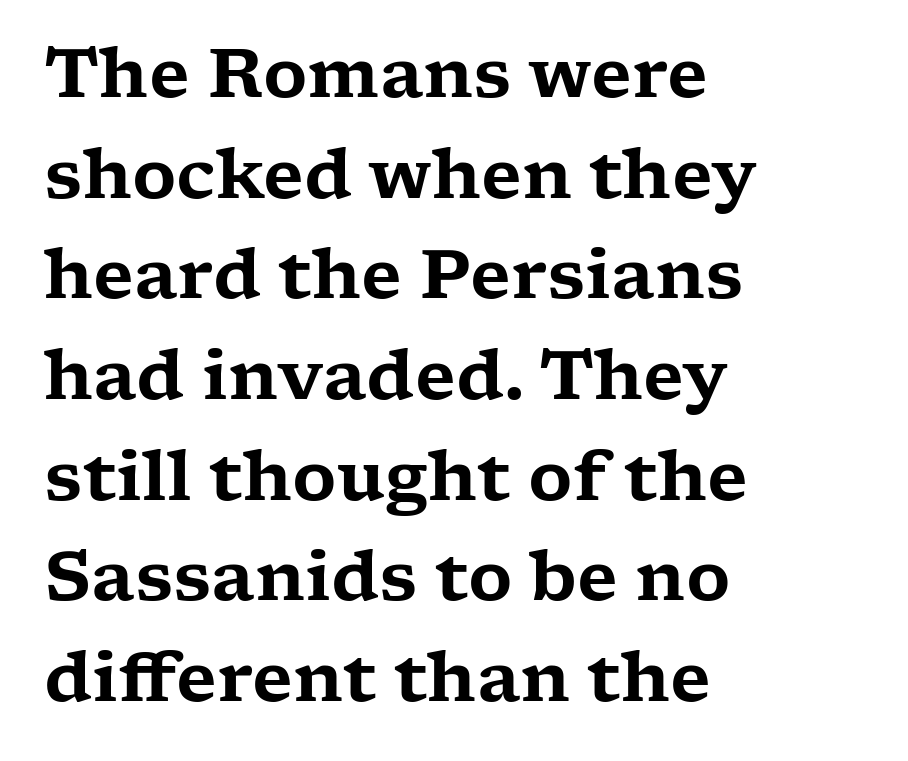
Q: Is the text italic (slanted)? A: No, it is upright.
Q: Is the typeface a serif or a sans-serif typeface? A: Serif.
Q: Is the text underlined? A: No.
Q: How is the paragraph aligned? A: Left-aligned.
Q: Is the spacing between letters normal or unusually wide? A: Normal.
Q: Is the spacing between lines tight, normal or loose? A: Normal.
Q: Width (condensed, normal, or wide)? A: Wide.
Q: Stroke contrast? A: Low.
Q: x-height? A: Medium.
Q: Monospaced? A: No.
